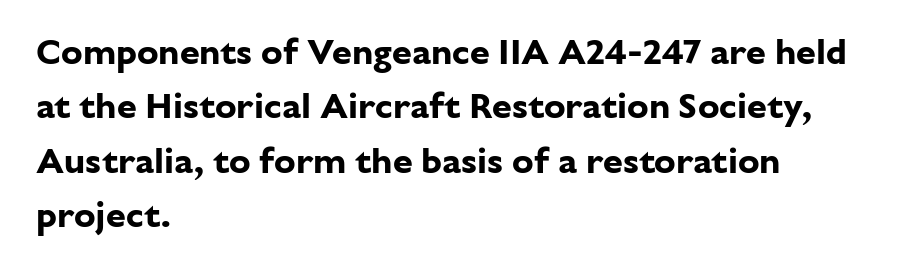
{"serif": "no", "italic": "no", "bold": "yes", "weight": "bold", "width": "normal", "stroke_contrast": "low", "x_height": "medium", "monospaced": "no", "underline": "no", "align": "left", "line_spacing": "normal", "line_spacing_ratio": 1.51, "letter_spacing": "normal", "letter_spacing_em": 0.0, "glyph_px": 36}
